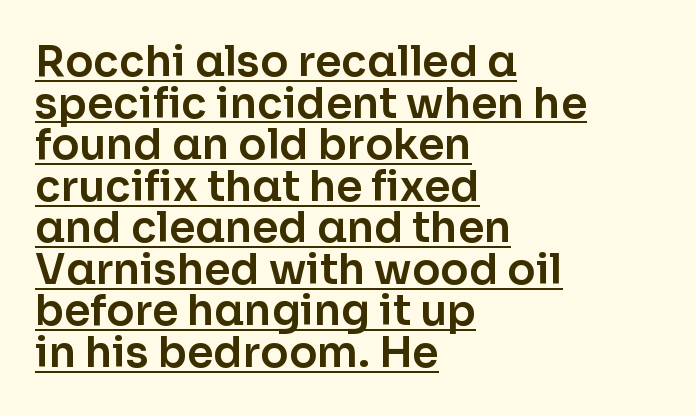
The image shows 42 px sans-serif type, upright; set left-aligned, tight line spacing (0.99x), normal letter spacing, underlined; low stroke contrast and a medium x-height.
